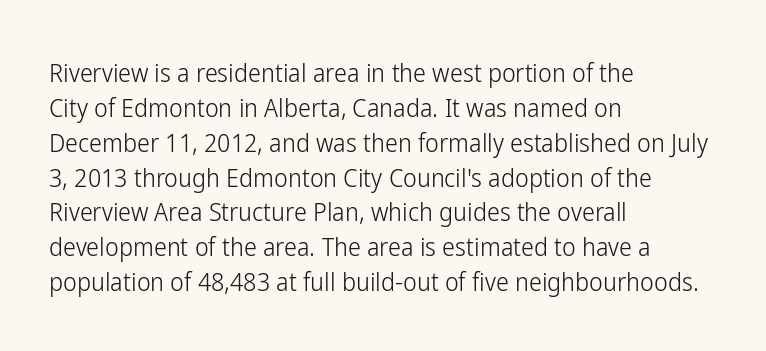
{"italic": "no", "bold": "no", "underline": "no", "align": "left", "line_spacing": "normal", "line_spacing_ratio": 1.34, "letter_spacing": "normal", "letter_spacing_em": 0.0, "glyph_px": 26}
